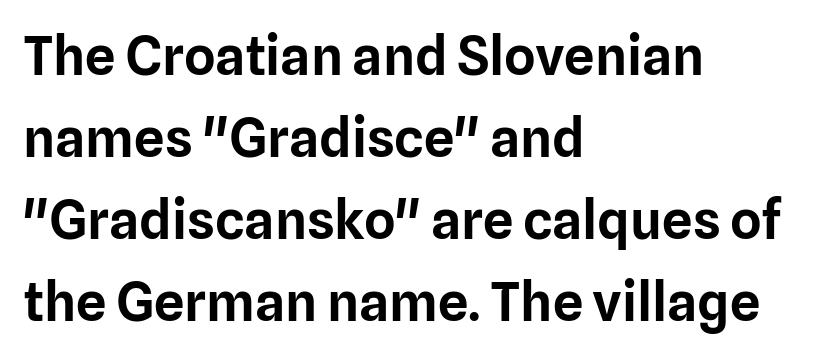
{"serif": "no", "italic": "no", "width": "normal", "stroke_contrast": "low", "x_height": "medium", "monospaced": "no", "underline": "no", "align": "left", "line_spacing": "normal", "line_spacing_ratio": 1.52, "letter_spacing": "normal", "letter_spacing_em": 0.0, "glyph_px": 54}
